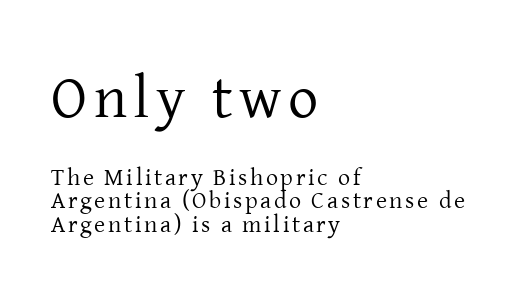
{"serif": "yes", "italic": "no", "bold": "no", "weight": "regular", "width": "normal", "stroke_contrast": "low", "x_height": "medium", "monospaced": "no", "underline": "no", "align": "left", "line_spacing": "tight", "line_spacing_ratio": 0.98, "larger_block": "first", "size_ratio": 2.5, "glyph_px": 60}
